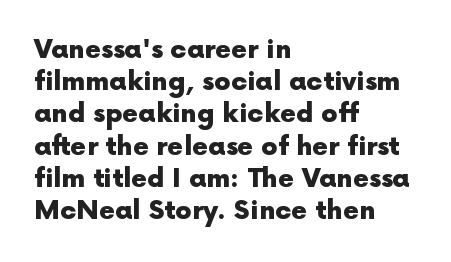
The image shows 26 px bold type, upright; set left-aligned, line spacing 1.24x, normal letter spacing, not underlined.
